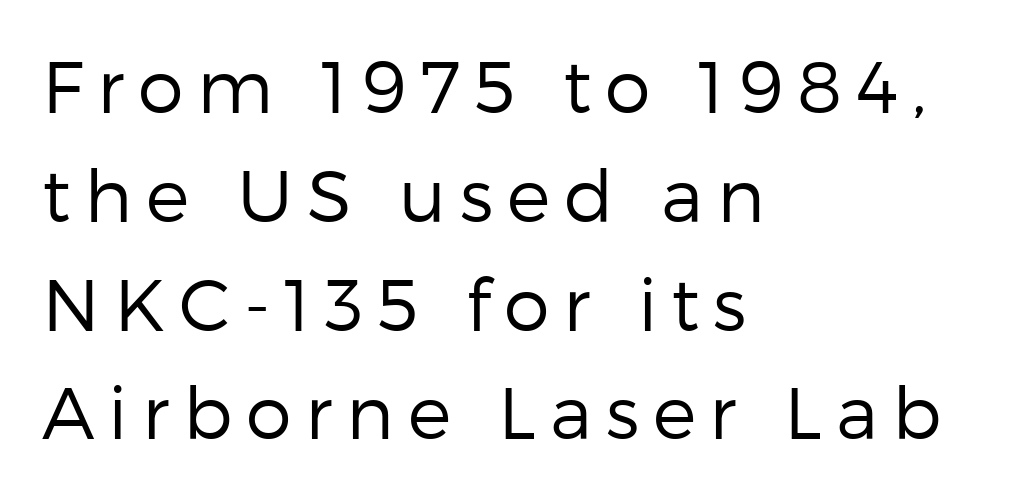
{"serif": "no", "italic": "no", "bold": "no", "weight": "regular", "width": "normal", "stroke_contrast": "low", "x_height": "medium", "monospaced": "no", "underline": "no", "align": "left", "line_spacing": "normal", "line_spacing_ratio": 1.49, "glyph_px": 73}
